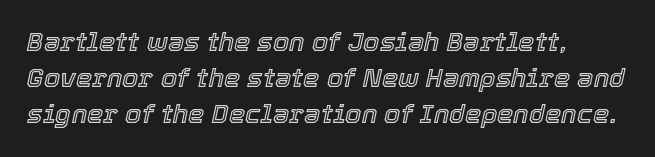
The image shows 26 px text type, italic (leaning right); set left-aligned, normal line spacing (1.39x), normal letter spacing, not underlined.
